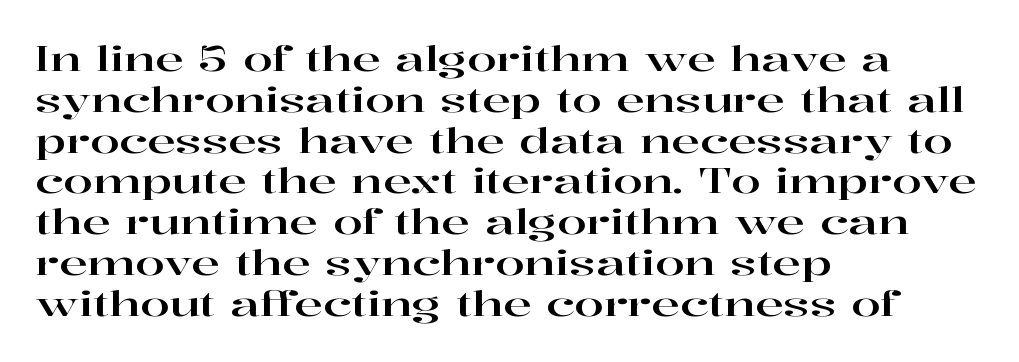
Q: Is the text italic (slanted)? A: No, it is upright.
Q: Is the typeface a serif or a sans-serif typeface? A: Serif.
Q: Is the text underlined? A: No.
Q: How is the paragraph aligned? A: Left-aligned.
Q: Is the spacing between letters normal or unusually wide? A: Normal.
Q: Width (condensed, normal, or wide)? A: Wide.
Q: Stroke contrast? A: High.
Q: x-height? A: Medium.
Q: Monospaced? A: No.
